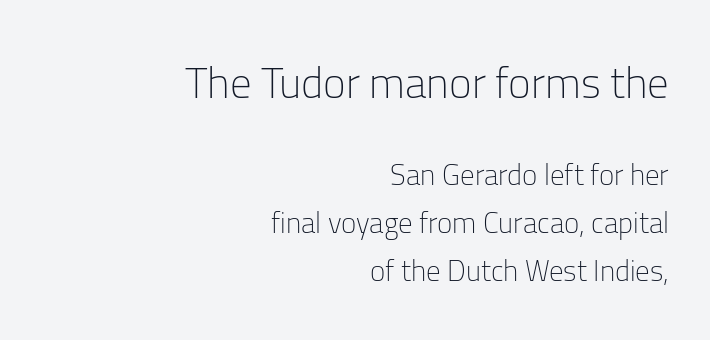
Q: Is the text bold? A: No.
Q: Is the text italic (slanted)? A: No, it is upright.
Q: Is the typeface a serif or a sans-serif typeface? A: Sans-serif.
Q: Is the text underlined? A: No.
Q: How is the paragraph aligned? A: Right-aligned.
Q: Is the spacing between letters normal or unusually wide? A: Normal.
Q: Is the spacing between lines tight, normal or loose? A: Normal.
Q: Which block of text is set in a larger size, the first (top) or the second (bottom)? A: The first (top) one.
Q: Width (condensed, normal, or wide)? A: Normal.
Q: Stroke contrast? A: Low.
Q: x-height? A: Medium.
Q: Monospaced? A: No.
